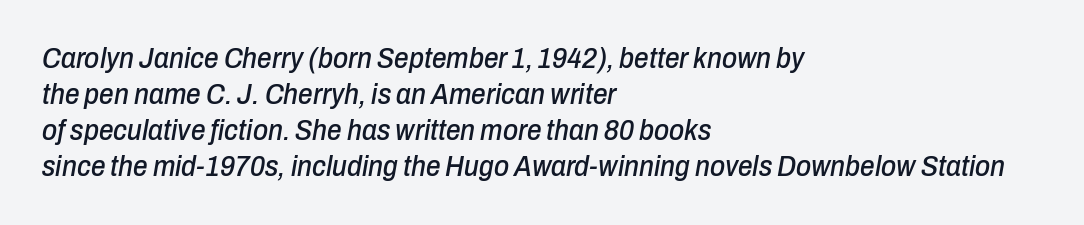
The image shows 29 px condensed type, italic (leaning right); set left-aligned, line spacing 1.24x, normal letter spacing, not underlined; low stroke contrast and a medium x-height.
